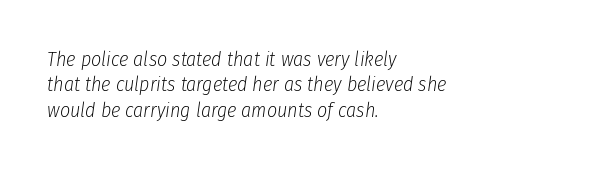
Glance below the letters and you will spot only blank space. Caption: standard tracking, unaltered. No extra ink here — the face is not bold. This block has exactly the height ordinary leading produces. Observe the lean: these are italic letterforms.
